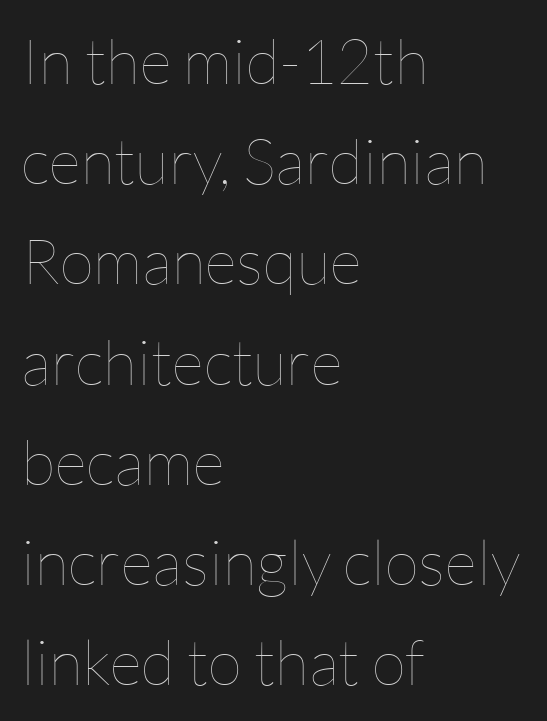
Q: Is the text bold? A: No.
Q: Is the text italic (slanted)? A: No, it is upright.
Q: Is the text underlined? A: No.
Q: How is the paragraph aligned? A: Left-aligned.
Q: Is the spacing between letters normal or unusually wide? A: Normal.
Q: Is the spacing between lines tight, normal or loose? A: Normal.
Q: Width (condensed, normal, or wide)? A: Normal.
Q: Stroke contrast? A: Low.
Q: x-height? A: Medium.
Q: Monospaced? A: No.
